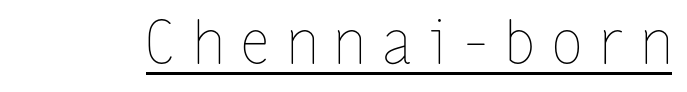
Quick note: not italic, upright. Compared with typical body copy, the letter spacing here is much looser. Bold? No — there's no thickening of the strokes. This sample has the flowing, uneven cadence of proportional lettering.
